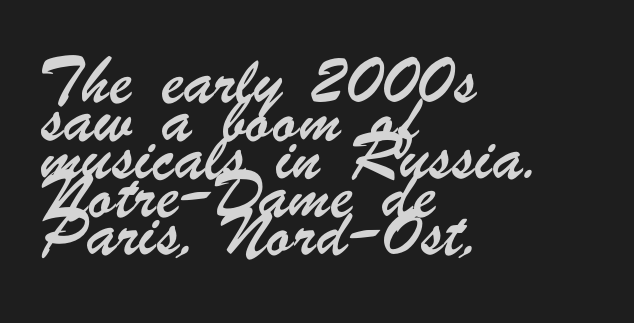
Observe the absence of serifs on each vertical stroke in this sample. A normal amount of white space separates one row of letters from the next. Character widths vary here, with narrow letters taking less room than wide ones. The rendering keeps characters at their native spacing. The baseline area is clear.
